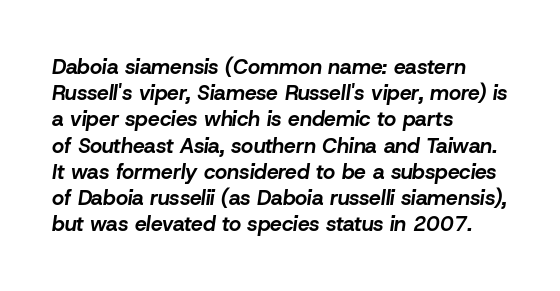
The string is rendered with underlining switched off. Heavy, bold letterforms. Slanted lettering throughout. This rendering leaves character spacing at its baseline value.
